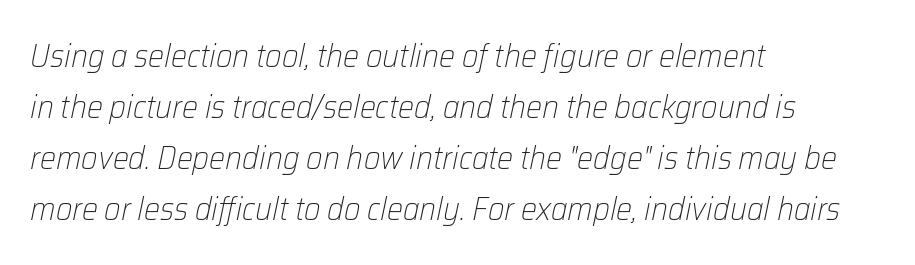
Q: Is the text bold? A: No.
Q: Is the text italic (slanted)? A: Yes, it leans right by about 12 degrees.
Q: Is the text underlined? A: No.
Q: How is the paragraph aligned? A: Left-aligned.
Q: Is the spacing between letters normal or unusually wide? A: Normal.
Q: Is the spacing between lines tight, normal or loose? A: Normal.
Q: Width (condensed, normal, or wide)? A: Normal.
Q: Stroke contrast? A: Low.
Q: x-height? A: Medium.
Q: Monospaced? A: No.
